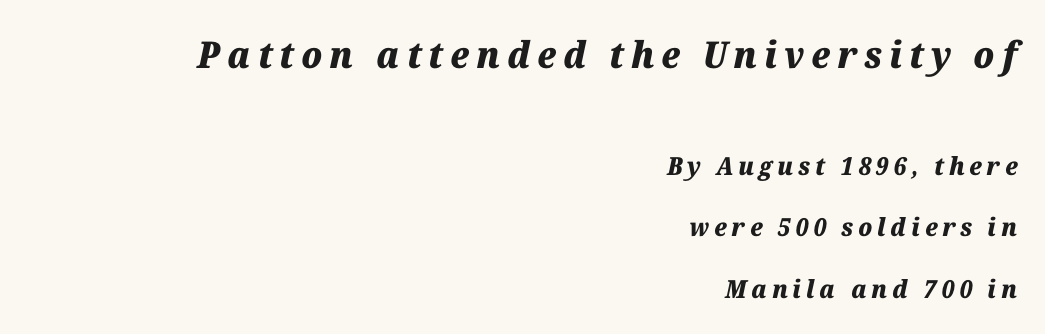
How heavy is the stroke? Heavy — this is a bold. Visually the block forms a straight wall on the right and a jagged coastline on the left. Italic? Definitely — the glyphs are oblique. Type without underlining. In this sample the first text group is rendered at the bigger scale. Loosely led — the rows are spread out.
